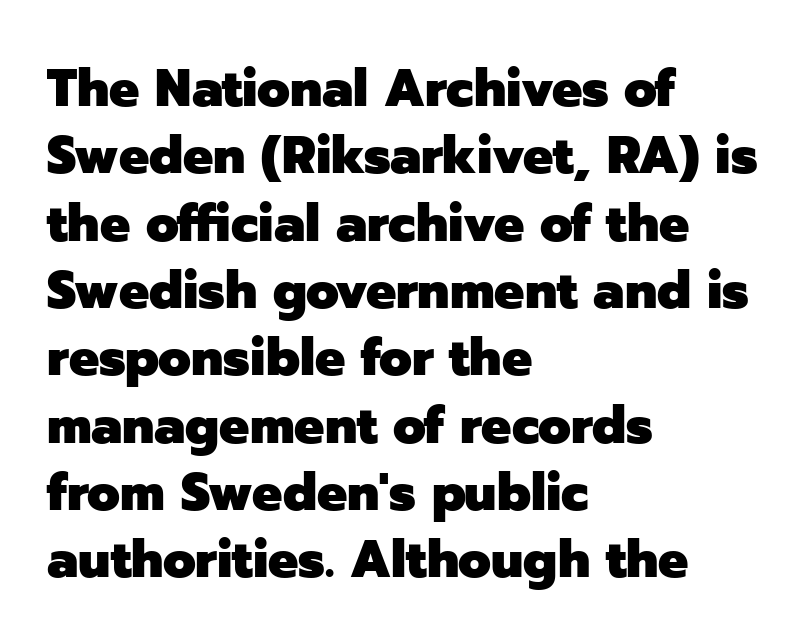
The image shows 53 px heavy sans-serif type, upright; set left-aligned, normal line spacing (1.27x), normal letter spacing, not underlined; low stroke contrast and a medium x-height.
